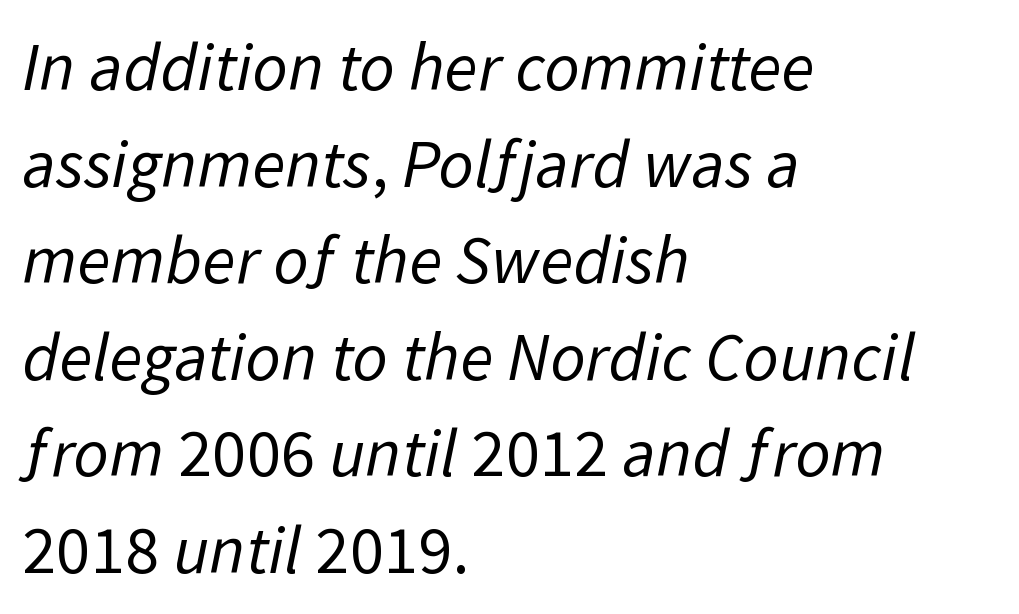
The image shows 69 px regular-weight sans-serif type; set left-aligned, normal line spacing (1.4x), normal letter spacing, not underlined; low stroke contrast and a medium x-height.
